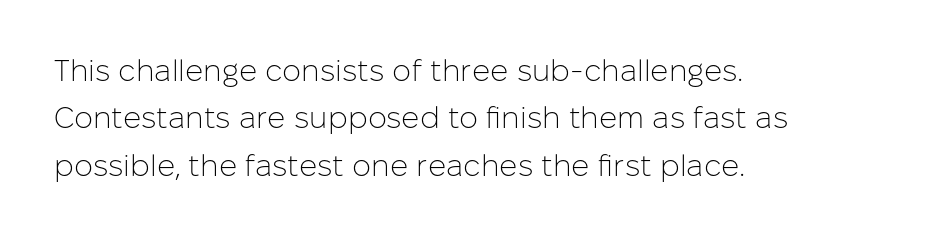
{"serif": "no", "italic": "no", "bold": "no", "weight": "light", "width": "normal", "stroke_contrast": "low", "x_height": "medium", "monospaced": "no", "underline": "no", "align": "left", "line_spacing": "normal", "line_spacing_ratio": 1.58, "letter_spacing": "normal", "letter_spacing_em": 0.0, "glyph_px": 30}
